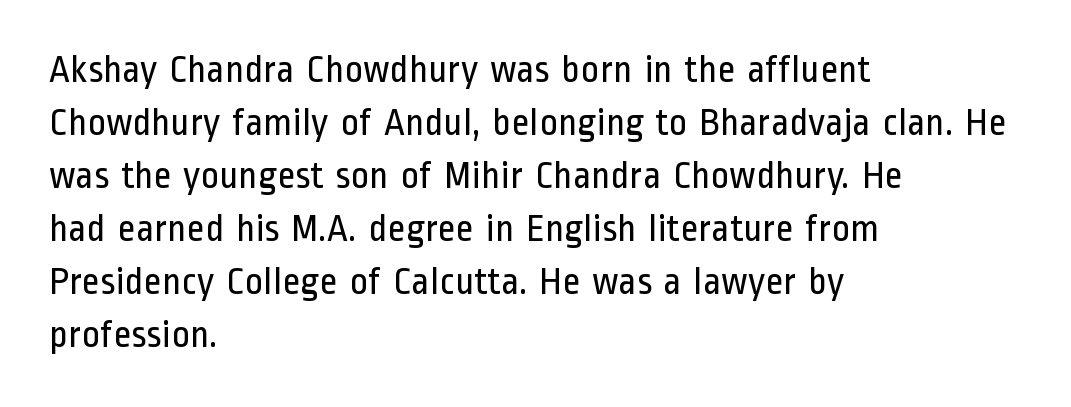
Q: Is the text bold? A: No.
Q: Is the text italic (slanted)? A: No, it is upright.
Q: Is the typeface a serif or a sans-serif typeface? A: Sans-serif.
Q: Is the text underlined? A: No.
Q: How is the paragraph aligned? A: Left-aligned.
Q: Is the spacing between letters normal or unusually wide? A: Normal.
Q: Is the spacing between lines tight, normal or loose? A: Normal.
Q: Width (condensed, normal, or wide)? A: Condensed.
Q: Stroke contrast? A: Low.
Q: x-height? A: Medium.
Q: Monospaced? A: No.
